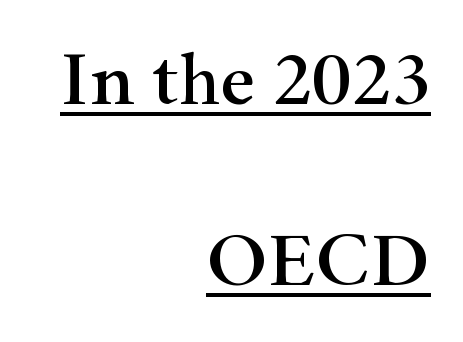
Q: Is the text italic (slanted)? A: No, it is upright.
Q: Is the typeface a serif or a sans-serif typeface? A: Serif.
Q: Is the text underlined? A: Yes.
Q: How is the paragraph aligned? A: Right-aligned.
Q: Is the spacing between letters normal or unusually wide? A: Normal.
Q: Is the spacing between lines tight, normal or loose? A: Loose.
Q: Width (condensed, normal, or wide)? A: Wide.
Q: Stroke contrast? A: High.
Q: x-height? A: Small.
Q: Monospaced? A: No.
